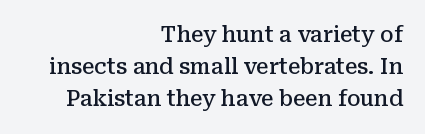
{"italic": "no", "bold": "semi", "underline": "no", "align": "right", "line_spacing": "normal", "line_spacing_ratio": 1.52, "letter_spacing": "normal", "letter_spacing_em": 0.0, "glyph_px": 21}
